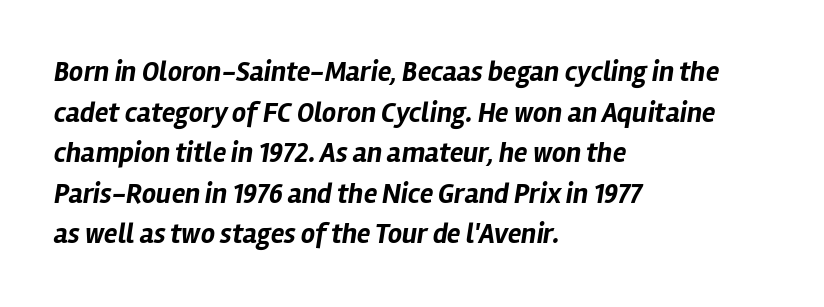
The image shows 28 px bold type, italic (leaning right); set left-aligned, normal line spacing (1.45x), normal letter spacing, not underlined; low stroke contrast and a medium x-height.
